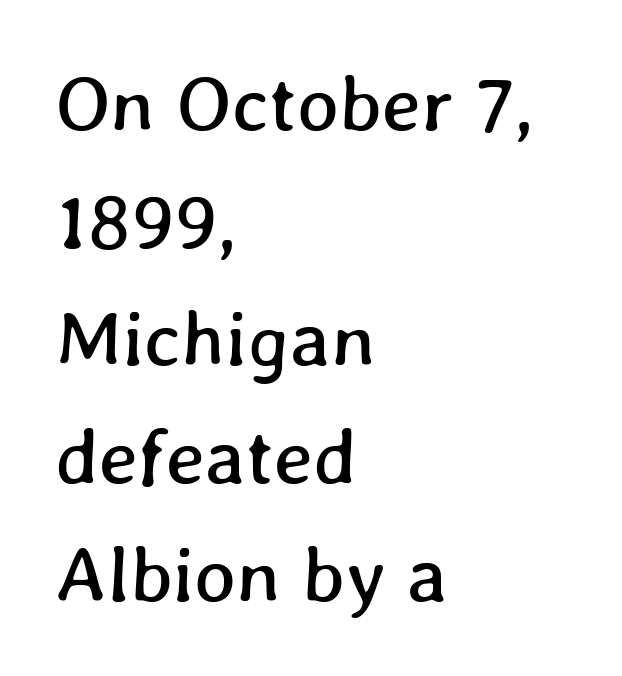
Q: Is the text underlined? A: No.
Q: How is the paragraph aligned? A: Left-aligned.
Q: Is the spacing between letters normal or unusually wide? A: Normal.
Q: Is the spacing between lines tight, normal or loose? A: Normal.
Q: Width (condensed, normal, or wide)? A: Normal.
Q: Stroke contrast? A: Low.
Q: x-height? A: Medium.
Q: Monospaced? A: No.
